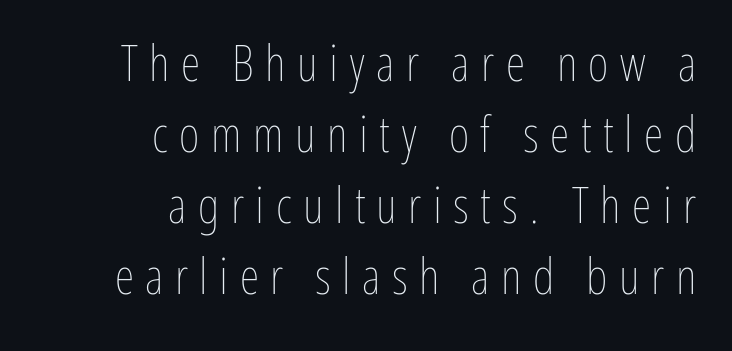
Q: Is the text bold? A: No.
Q: Is the text italic (slanted)? A: No, it is upright.
Q: Is the text underlined? A: No.
Q: How is the paragraph aligned? A: Right-aligned.
Q: Is the spacing between letters normal or unusually wide? A: Unusually wide.
Q: Is the spacing between lines tight, normal or loose? A: Normal.
Q: Width (condensed, normal, or wide)? A: Condensed.
Q: Stroke contrast? A: Low.
Q: x-height? A: Medium.
Q: Monospaced? A: No.
